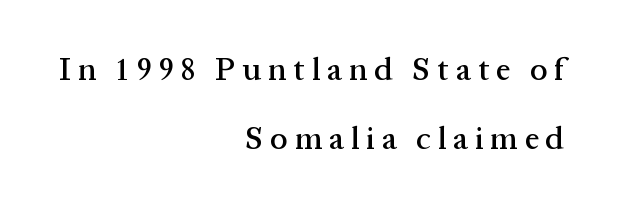
The image shows 32 px serif type, upright; set right-aligned, loose line spacing (2.17x), unusually wide letter spacing (+0.21 em), not underlined; medium stroke contrast and a medium x-height.
